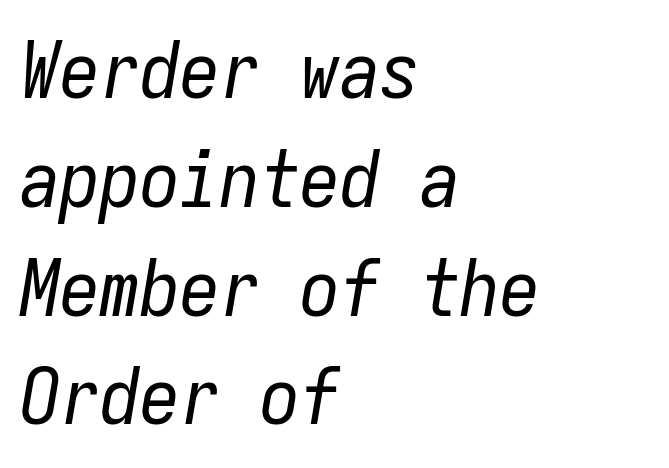
The rendering uses typewriter-style spacing with identical character cells. This sample is left-justified, so line endings fall wherever the words run out. The face used here has a pronounced slope to its letters. The tracking reads as untouched default to a designer's eye.
